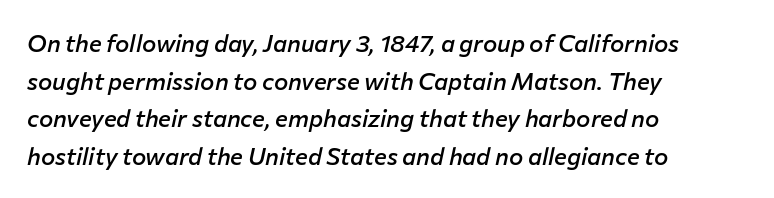
You can tell it's italic because the verticals aren't actually vertical. The tracking reads as untouched default to a designer's eye. Clear beneath every line of the passage. What's the leading like? Ordinary, nothing unusual. The paragraph has a hard left edge and a soft right edge.
